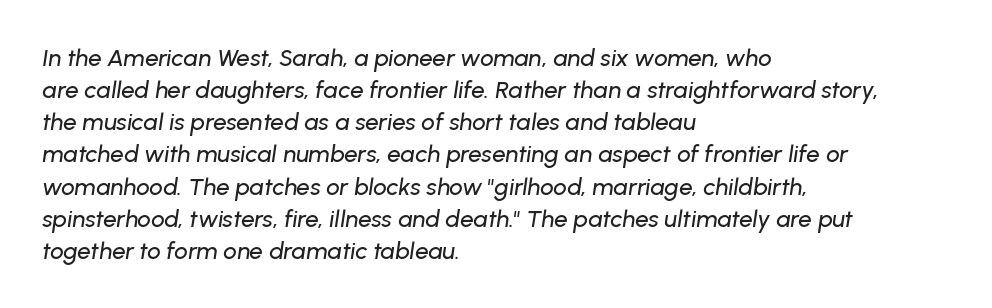
Q: Is the text italic (slanted)? A: Yes, it leans right by about 8 degrees.
Q: Is the text underlined? A: No.
Q: How is the paragraph aligned? A: Left-aligned.
Q: Is the spacing between letters normal or unusually wide? A: Normal.
Q: Is the spacing between lines tight, normal or loose? A: Normal.
